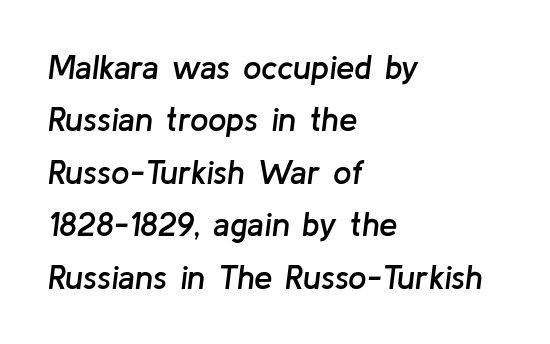
Visually the block forms a straight wall on the left and a jagged coastline on the right. These lines are rendered in a variable-pitch font. There's an unmistakable incline to the writing here. Is there much room between lines? A standard amount, neither cramped nor airy. Letter spacing: default.
